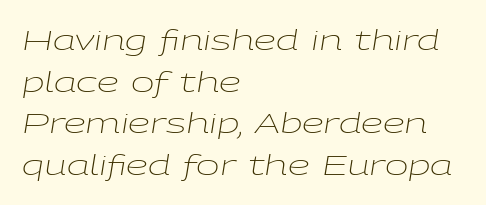
Q: Is the text bold? A: No.
Q: Is the text italic (slanted)? A: Yes, it leans right by about 9 degrees.
Q: Is the text underlined? A: No.
Q: How is the paragraph aligned? A: Left-aligned.
Q: Is the spacing between letters normal or unusually wide? A: Normal.
Q: Is the spacing between lines tight, normal or loose? A: Normal.
Q: Width (condensed, normal, or wide)? A: Wide.
Q: Stroke contrast? A: Low.
Q: x-height? A: Medium.
Q: Monospaced? A: No.
